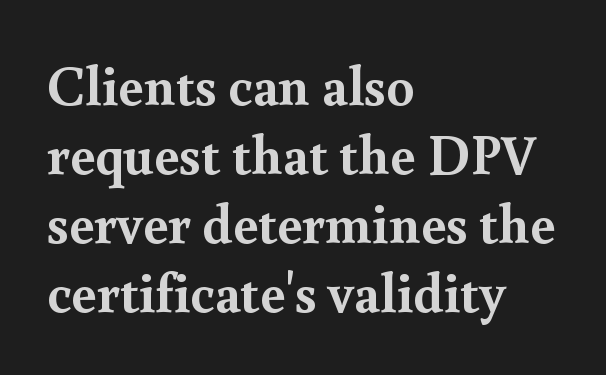
Varying glyph widths throughout — classic text-font behaviour. Underline: absent. Between one letter and the next there's only the usual sliver of space. Designer's note — italics off, roman on. Examine the stroke ends and you'll spot serifs.
